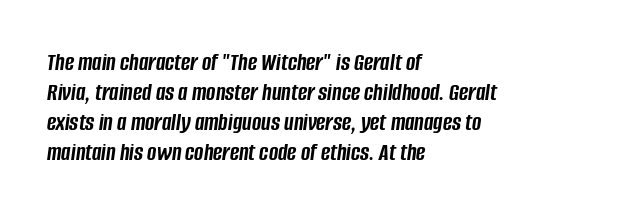
Q: Is the text bold? A: Yes.
Q: Is the text italic (slanted)? A: Yes, it leans right by about 8 degrees.
Q: Is the text underlined? A: No.
Q: How is the paragraph aligned? A: Left-aligned.
Q: Is the spacing between letters normal or unusually wide? A: Normal.
